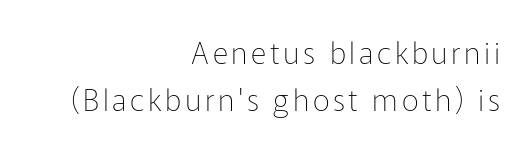
Q: Is the text bold? A: No.
Q: Is the text italic (slanted)? A: No, it is upright.
Q: Is the typeface a serif or a sans-serif typeface? A: Sans-serif.
Q: Is the text underlined? A: No.
Q: How is the paragraph aligned? A: Right-aligned.
Q: Is the spacing between lines tight, normal or loose? A: Normal.
Q: Width (condensed, normal, or wide)? A: Normal.
Q: Stroke contrast? A: Low.
Q: x-height? A: Medium.
Q: Monospaced? A: No.
